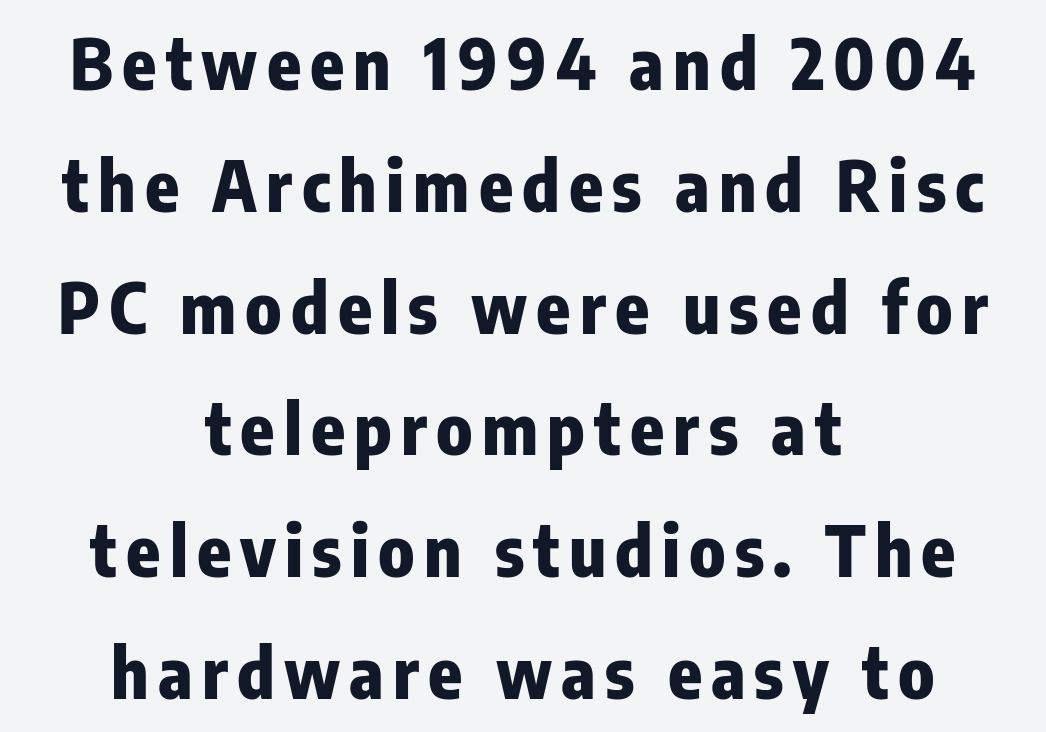
Q: Is the text bold? A: Yes.
Q: Is the text italic (slanted)? A: No, it is upright.
Q: Is the typeface a serif or a sans-serif typeface? A: Sans-serif.
Q: Is the text underlined? A: No.
Q: How is the paragraph aligned? A: Centered.
Q: Width (condensed, normal, or wide)? A: Condensed.
Q: Stroke contrast? A: Low.
Q: x-height? A: Medium.
Q: Monospaced? A: No.
